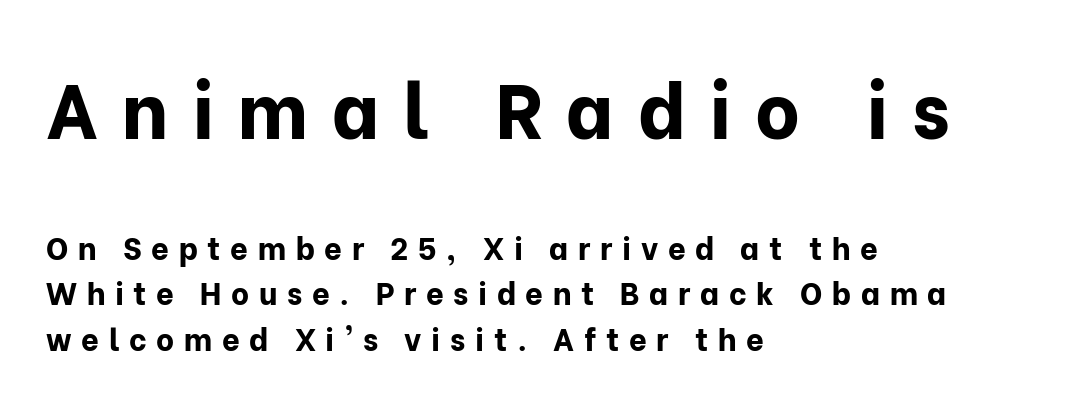
The paragraph has a hard left edge and a soft right edge. This rendering widens character spacing well past its baseline value. A roman cut, with each character standing at attention. No word sits above an underline. Type size steps down from the first block to the second. Do the characters align in a grid? No, the font is proportional.
